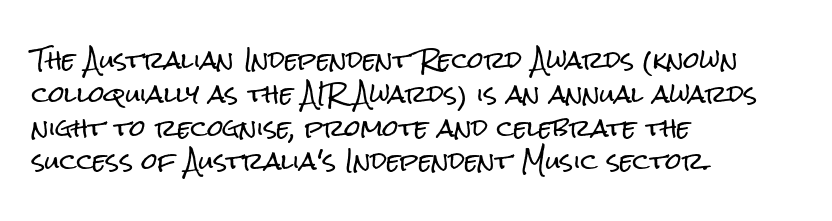
{"italic": "no", "underline": "no", "align": "left", "line_spacing": "normal", "line_spacing_ratio": 1.47, "letter_spacing": "normal", "letter_spacing_em": 0.0, "glyph_px": 23}
